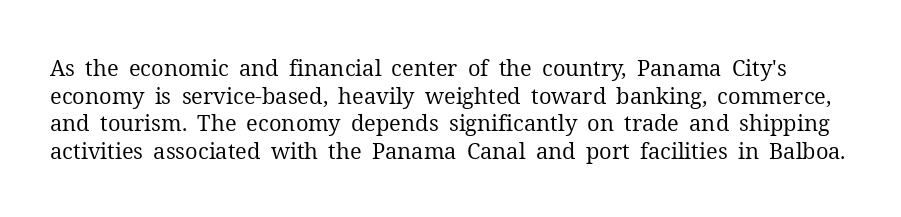
The passage shown has conventional tracking throughout. Ordinary non-slanted type is in use. Heft: none added — not bold. The baseline area is clear. Line spacing here is normal.
